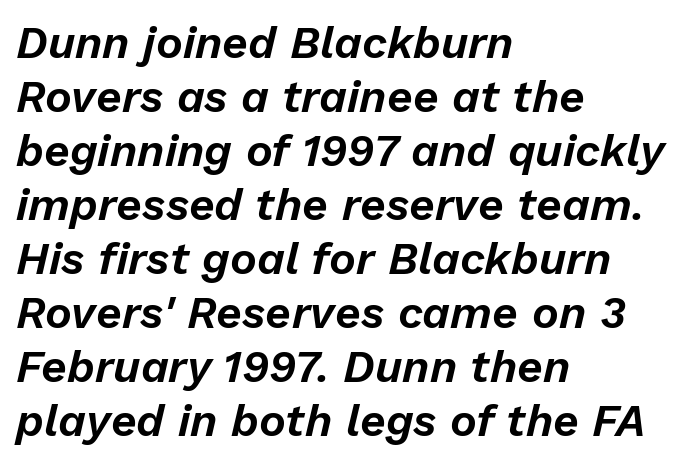
{"italic": "yes", "lean": "right", "slant_degrees": 13, "width": "normal", "stroke_contrast": "low", "x_height": "medium", "monospaced": "no", "underline": "no", "align": "left", "line_spacing_ratio": 1.2, "letter_spacing": "normal", "letter_spacing_em": 0.0, "glyph_px": 45}
